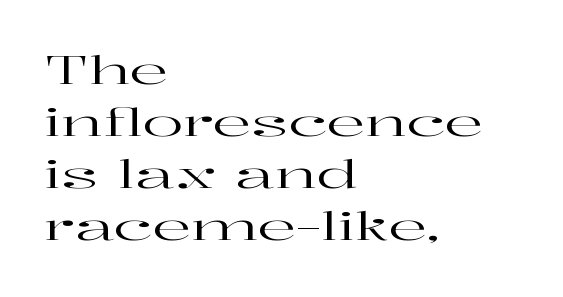
The image shows 38 px wide serif type, upright; set left-aligned, normal line spacing (1.37x), normal letter spacing, not underlined; high stroke contrast and a medium x-height.
